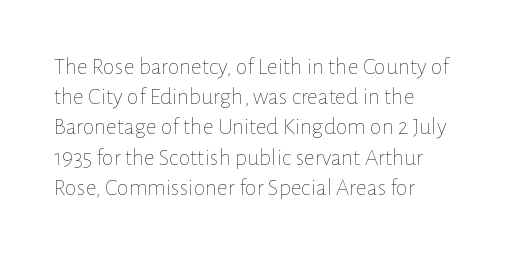
{"italic": "no", "bold": "no", "underline": "no", "line_spacing": "normal", "line_spacing_ratio": 1.26, "letter_spacing": "normal", "letter_spacing_em": 0.0, "glyph_px": 24}
